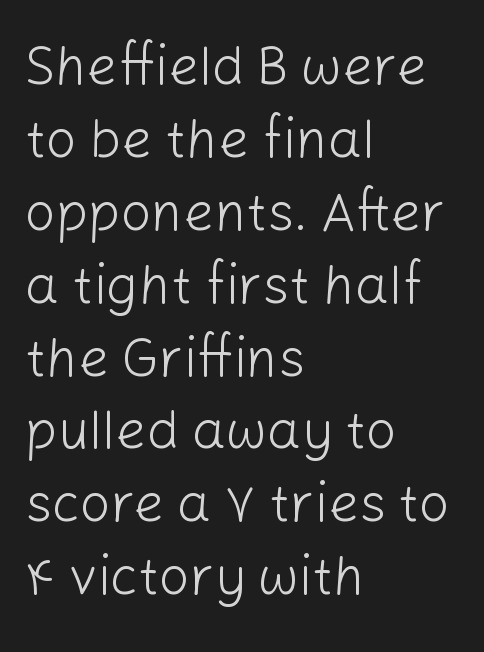
The image shows 54 px light sans-serif type, upright; set left-aligned, normal line spacing (1.35x), normal letter spacing, not underlined; low stroke contrast and a medium x-height.
